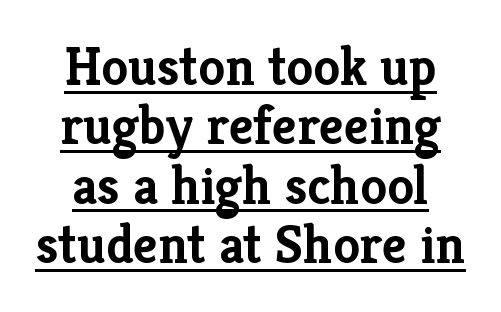
{"serif": "yes", "italic": "no", "bold": "yes", "weight": "semibold", "width": "normal", "stroke_contrast": "low", "x_height": "medium", "monospaced": "no", "underline": "yes", "line_spacing": "tight", "line_spacing_ratio": 1.1, "letter_spacing": "normal", "letter_spacing_em": 0.0, "glyph_px": 54}
